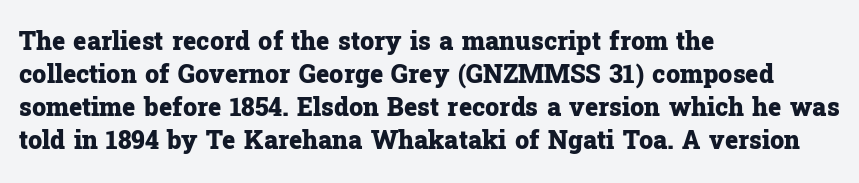
The image shows 25 px bold type, upright; set left-aligned, normal line spacing (1.32x), normal letter spacing, not underlined.
